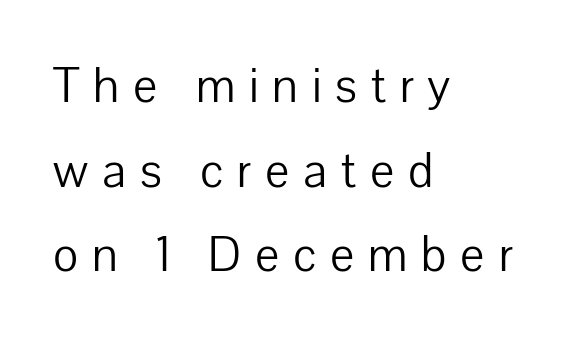
Q: Is the text bold? A: No.
Q: Is the text italic (slanted)? A: No, it is upright.
Q: Is the typeface a serif or a sans-serif typeface? A: Sans-serif.
Q: Is the text underlined? A: No.
Q: How is the paragraph aligned? A: Left-aligned.
Q: Is the spacing between letters normal or unusually wide? A: Unusually wide.
Q: Is the spacing between lines tight, normal or loose? A: Normal.
Q: Width (condensed, normal, or wide)? A: Normal.
Q: Stroke contrast? A: Low.
Q: x-height? A: Medium.
Q: Monospaced? A: No.
